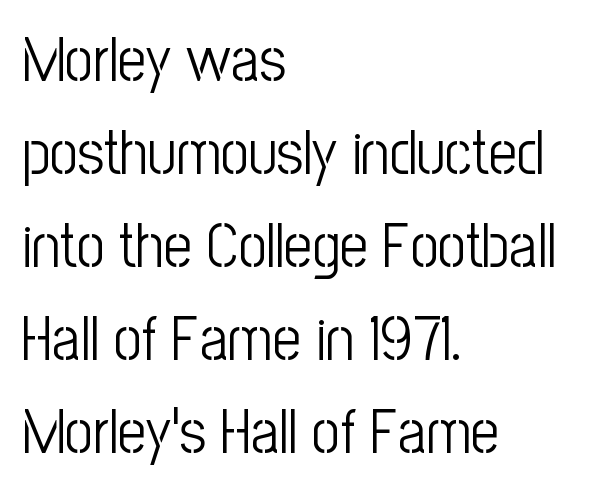
{"serif": "no", "italic": "no", "bold": "no", "weight": "light", "width": "condensed", "stroke_contrast": "low", "x_height": "medium", "monospaced": "no", "underline": "no", "align": "left", "line_spacing": "normal", "line_spacing_ratio": 1.5, "letter_spacing": "normal", "letter_spacing_em": 0.0, "glyph_px": 62}
